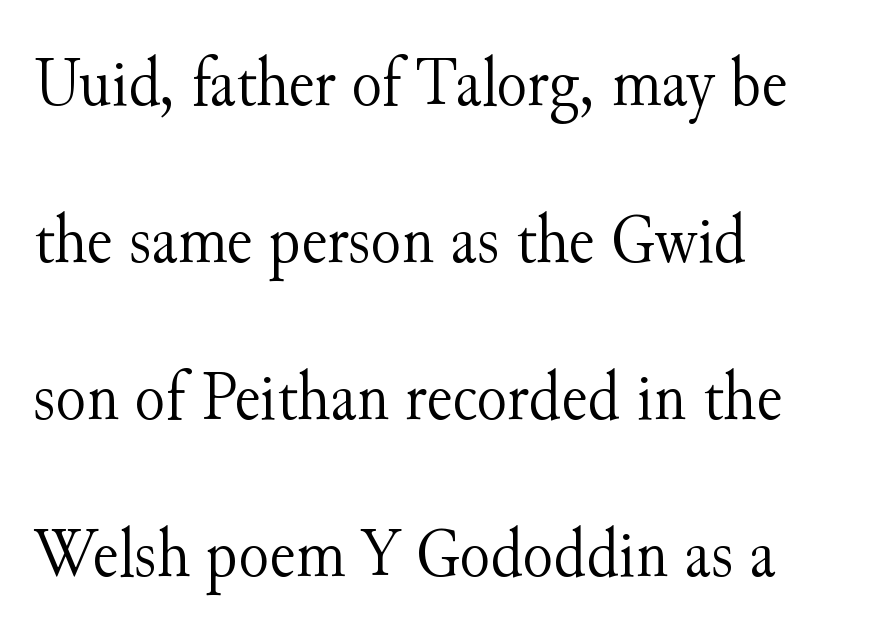
The image shows 71 px light serif type, upright; set left-aligned, loose line spacing (2.21x), normal letter spacing, not underlined; medium stroke contrast and a small x-height.
